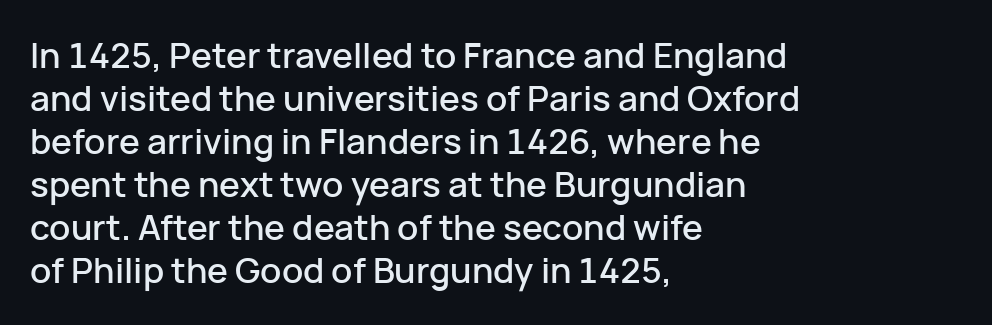
{"serif": "no", "italic": "no", "width": "normal", "stroke_contrast": "low", "x_height": "medium", "monospaced": "no", "underline": "no", "align": "left", "line_spacing_ratio": 1.23, "letter_spacing": "normal", "letter_spacing_em": 0.0, "glyph_px": 35}
